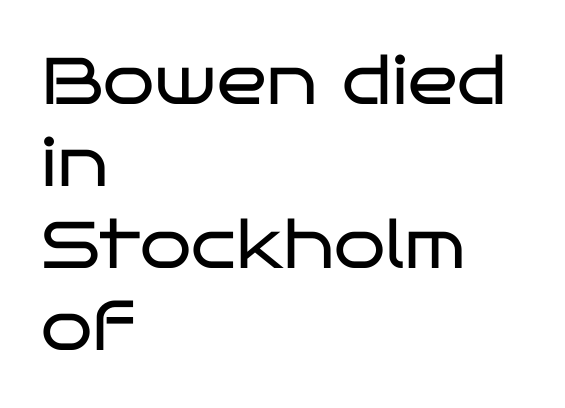
Q: Is the text bold? A: No.
Q: Is the text italic (slanted)? A: No, it is upright.
Q: Is the typeface a serif or a sans-serif typeface? A: Sans-serif.
Q: Is the text underlined? A: No.
Q: How is the paragraph aligned? A: Left-aligned.
Q: Is the spacing between letters normal or unusually wide? A: Normal.
Q: Width (condensed, normal, or wide)? A: Wide.
Q: Stroke contrast? A: Low.
Q: x-height? A: Large.
Q: Monospaced? A: No.
